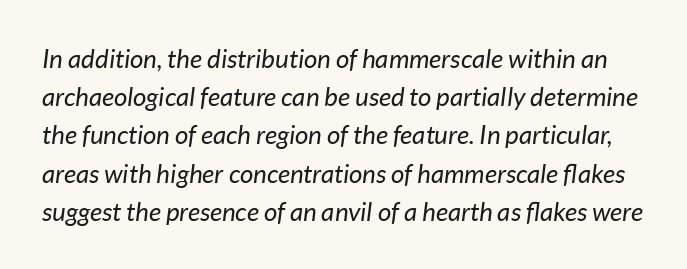
Leading matches the norm, producing a regular column. The cut favours lightness, reaching ordinary text weight at its darkest. Descenders are the only things crossing below the line. The letters are slanted; this is an italic face.
